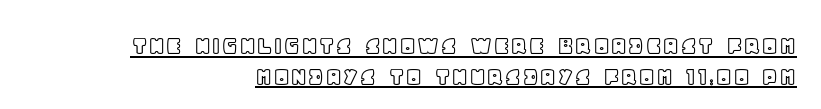
Q: Is the text italic (slanted)? A: No, it is upright.
Q: Is the text underlined? A: Yes.
Q: How is the paragraph aligned? A: Right-aligned.
Q: Is the spacing between letters normal or unusually wide? A: Normal.
Q: Is the spacing between lines tight, normal or loose? A: Tight.
Q: Width (condensed, normal, or wide)? A: Normal.
Q: x-height? A: Large.
Q: Monospaced? A: No.
